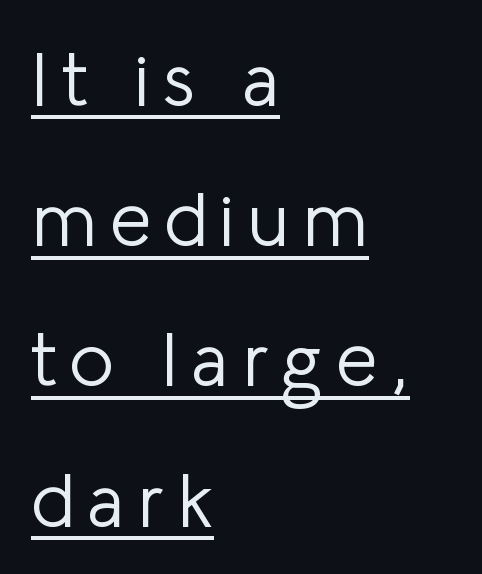
The image shows 75 px light sans-serif type, upright; set left-aligned, line spacing 1.87x, underlined; low stroke contrast and a medium x-height.
